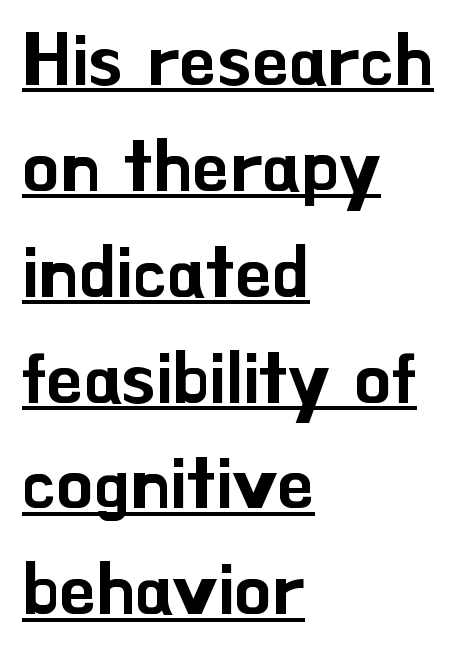
Q: Is the text italic (slanted)? A: No, it is upright.
Q: Is the typeface a serif or a sans-serif typeface? A: Sans-serif.
Q: Is the text underlined? A: Yes.
Q: How is the paragraph aligned? A: Left-aligned.
Q: Is the spacing between letters normal or unusually wide? A: Normal.
Q: Is the spacing between lines tight, normal or loose? A: Normal.
Q: Width (condensed, normal, or wide)? A: Normal.
Q: Stroke contrast? A: Low.
Q: x-height? A: Small.
Q: Monospaced? A: No.
